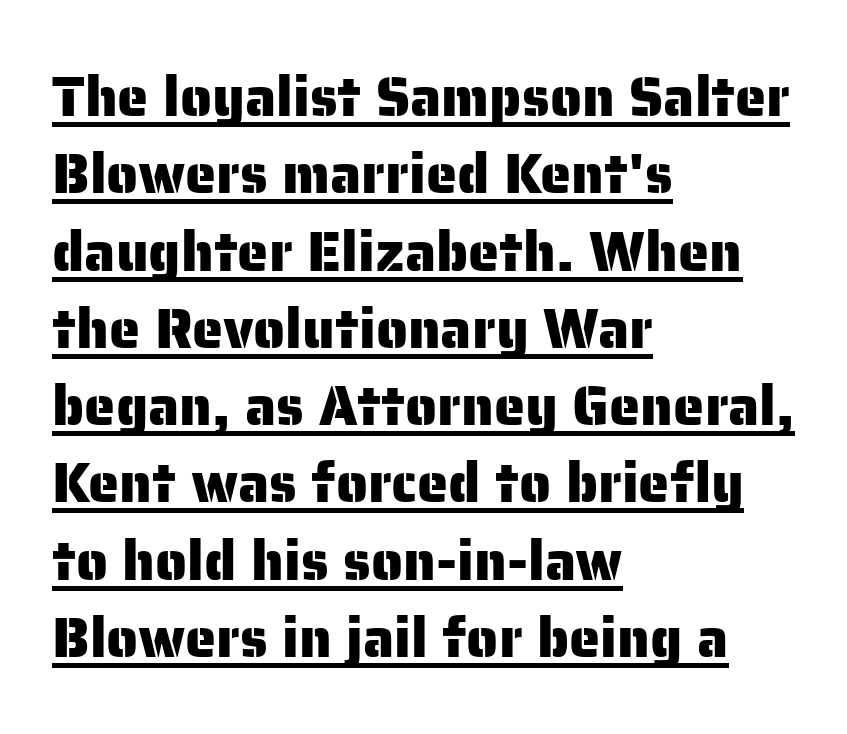
The image shows 56 px sans-serif type, upright; set left-aligned, normal line spacing (1.38x), normal letter spacing, underlined; low stroke contrast and a medium x-height.
